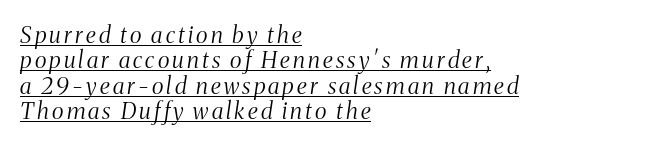
Q: Is the text bold? A: No.
Q: Is the text italic (slanted)? A: Yes, it leans right by about 8 degrees.
Q: Is the text underlined? A: Yes.
Q: How is the paragraph aligned? A: Left-aligned.
Q: Is the spacing between lines tight, normal or loose? A: Tight.
